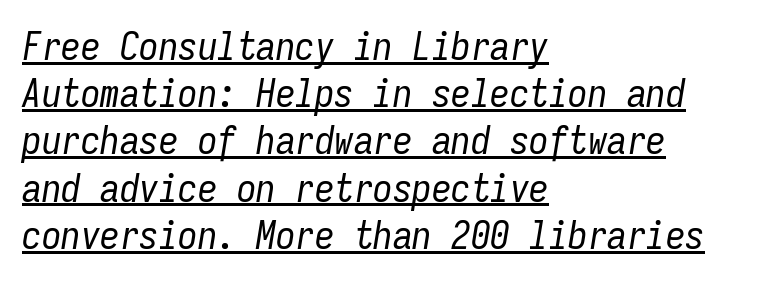
The image shows 39 px regular-weight, condensed type, italic (leaning right), monospaced; set left-aligned, line spacing 1.21x, normal letter spacing, underlined; low stroke contrast and a medium x-height.
